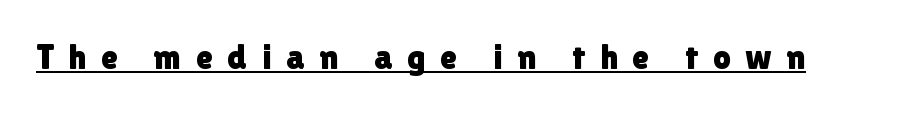
The image shows 35 px sans-serif type, upright; set unusually wide letter spacing (+0.42 em), underlined; a medium x-height.
